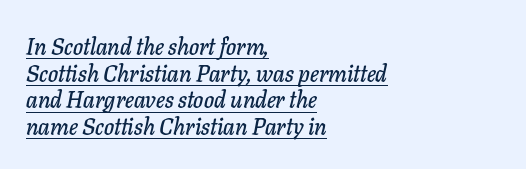
{"italic": "yes", "lean": "right", "slant_degrees": 11, "underline": "yes", "align": "left", "line_spacing_ratio": 1.16, "letter_spacing": "normal", "letter_spacing_em": 0.0, "glyph_px": 23}
